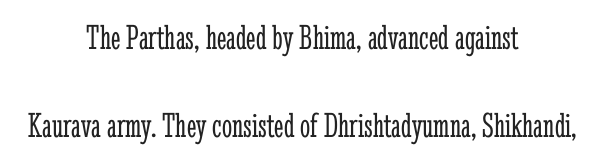
These lines stack symmetrically, like a column narrowing and widening about its center. Note the varied advance widths — an 'i' is clearly narrower than an 'm'. The type family on display is of the serif kind. Notice the wide empty band between every row — that's loose leading.
